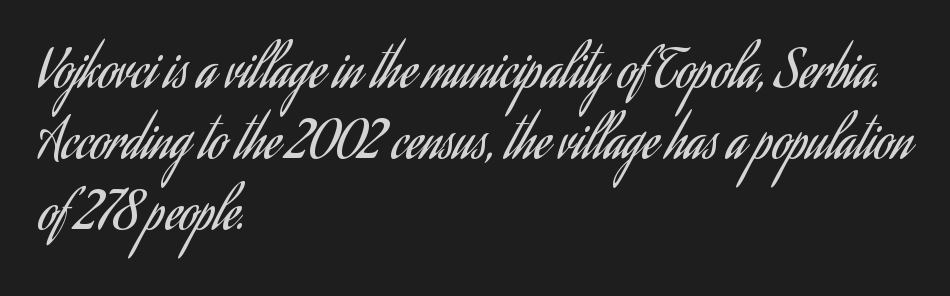
{"serif": "no", "bold": "no", "weight": "regular", "width": "condensed", "stroke_contrast": "low", "x_height": "small", "monospaced": "no", "underline": "no", "align": "left", "line_spacing": "normal", "line_spacing_ratio": 1.39, "letter_spacing": "normal", "letter_spacing_em": 0.0, "glyph_px": 51}
